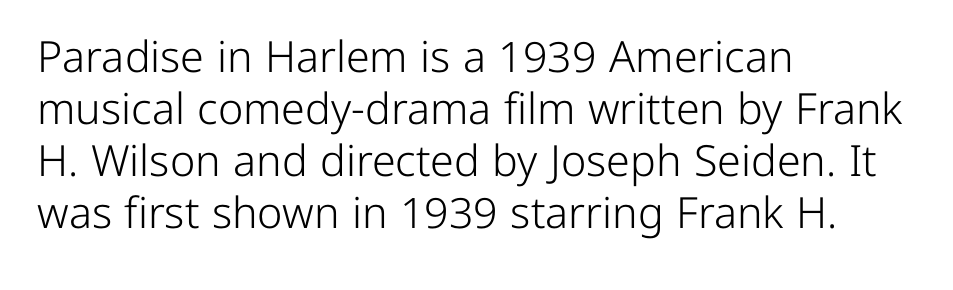
A typesetter would label this face a sans. Does extra space separate the letters? No, they use regular spacing. Casual observation: everything's shoved over to the left. Honestly, there is no underline to notice here at all.
